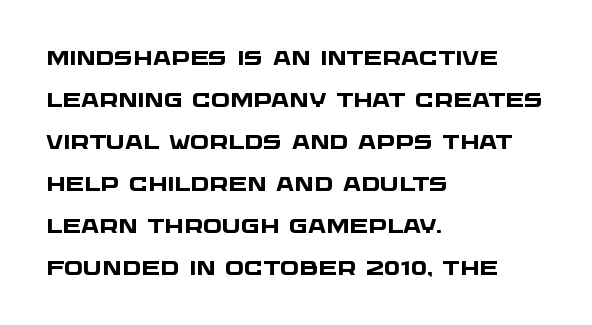
Q: Is the text bold? A: Yes.
Q: Is the text underlined? A: No.
Q: How is the paragraph aligned? A: Left-aligned.
Q: Is the spacing between letters normal or unusually wide? A: Normal.
Q: Is the spacing between lines tight, normal or loose? A: Loose.
